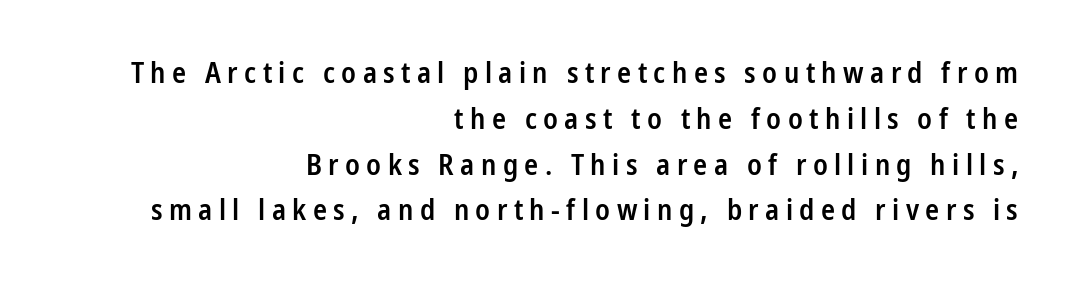
Posture: vertical. The glyphs have the mass of a demibold cut, below bold. The passage shown is not underscored anywhere. In terms of leading, this rendering sits right in the middle. Each word looks stretched out because of the extra space between its letters. You could not count columns in this text — the font is proportionally spaced.
